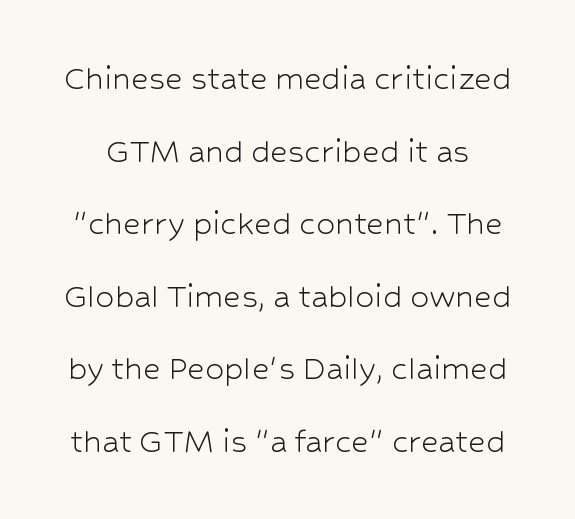
The image shows 38 px light sans-serif type, upright; set loose line spacing (1.91x), normal letter spacing, not underlined; low stroke contrast and a medium x-height.
